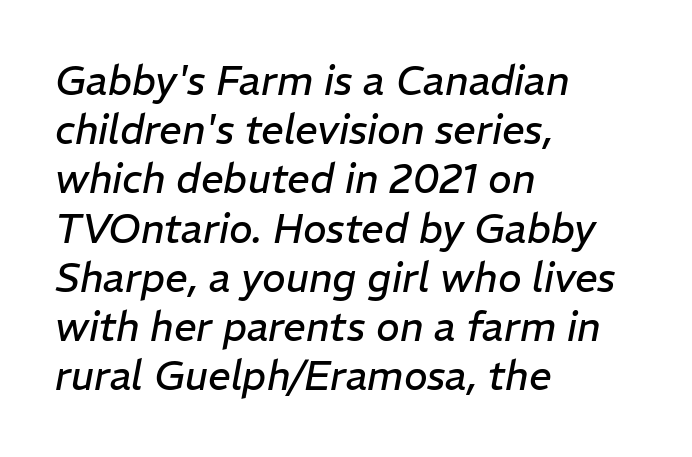
{"italic": "yes", "lean": "right", "slant_degrees": 11, "bold": "no", "weight": "regular", "width": "normal", "stroke_contrast": "low", "x_height": "medium", "monospaced": "no", "underline": "no", "align": "left", "line_spacing_ratio": 1.23, "letter_spacing": "normal", "letter_spacing_em": 0.0, "glyph_px": 40}
